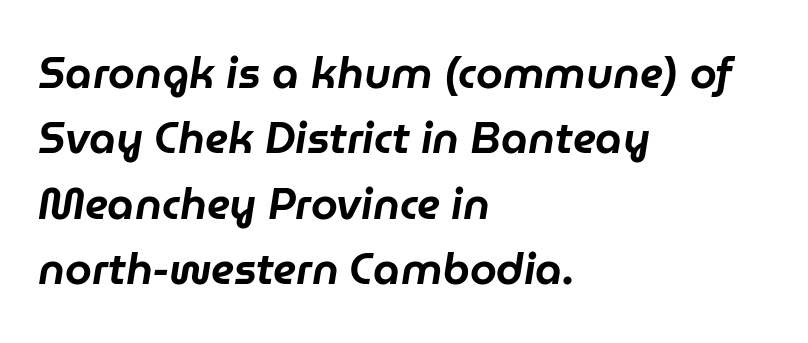
{"italic": "yes", "lean": "right", "slant_degrees": 9, "width": "normal", "stroke_contrast": "low", "x_height": "medium", "monospaced": "no", "underline": "no", "align": "left", "line_spacing": "normal", "line_spacing_ratio": 1.52, "letter_spacing": "normal", "letter_spacing_em": 0.0, "glyph_px": 43}
